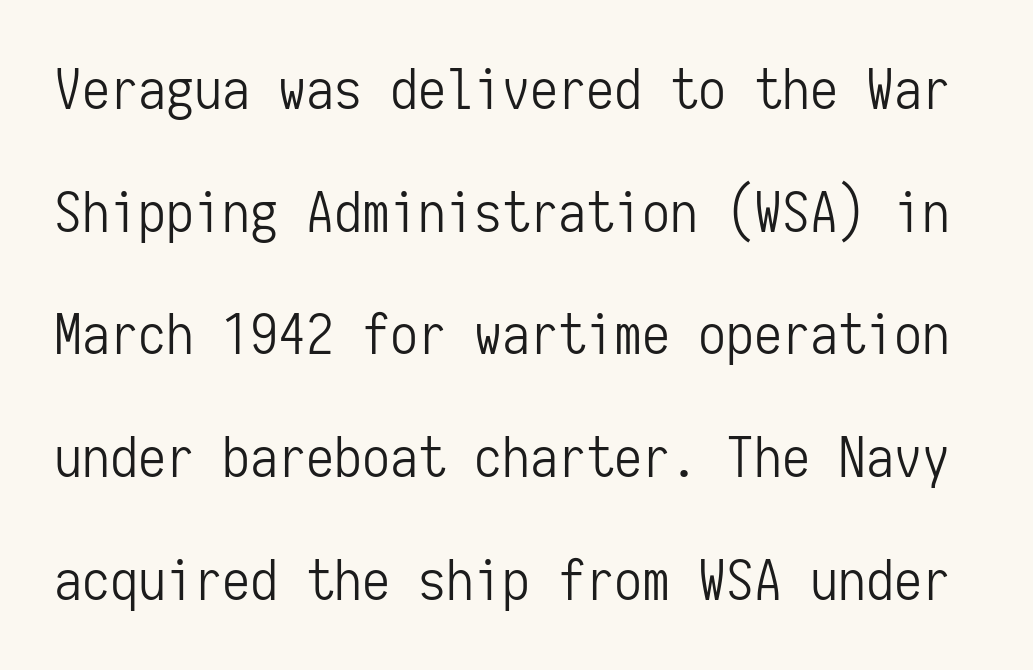
Q: Is the text bold? A: No.
Q: Is the text italic (slanted)? A: No, it is upright.
Q: Is the typeface a serif or a sans-serif typeface? A: Sans-serif.
Q: Is the text underlined? A: No.
Q: Is the spacing between letters normal or unusually wide? A: Normal.
Q: Is the spacing between lines tight, normal or loose? A: Loose.
Q: Width (condensed, normal, or wide)? A: Condensed.
Q: Stroke contrast? A: Low.
Q: x-height? A: Medium.
Q: Monospaced? A: Yes.
